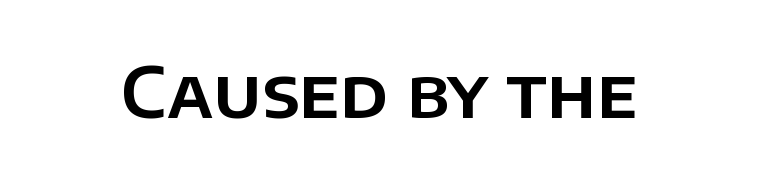
Has an underline been added? It has not. The letters sit at their default tracking, neither squeezed nor spread. It's the straight-up-and-down kind of type. Unlike a traditional serif, this face leaves its strokes unadorned. A typesetter would call this proportional, since set widths differ per character.
